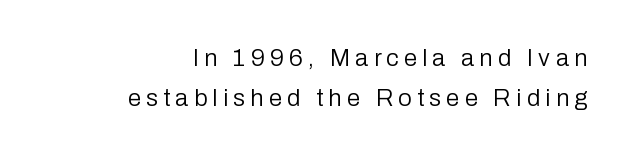
{"italic": "no", "bold": "no", "underline": "no", "align": "right", "line_spacing": "normal", "line_spacing_ratio": 1.66, "letter_spacing": "wide", "letter_spacing_em": 0.22, "glyph_px": 24}
